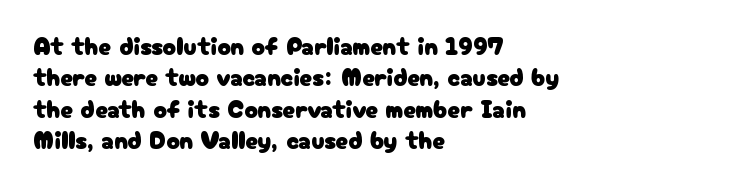
The space directly below the letters is spotless. Whoever set this chose a conventional vertical rhythm. The typesetter chose a ragged-right arrangement here. Posture: straight, roman, zero tilt. Standard letterfit; no display-style spreading of the glyphs.
